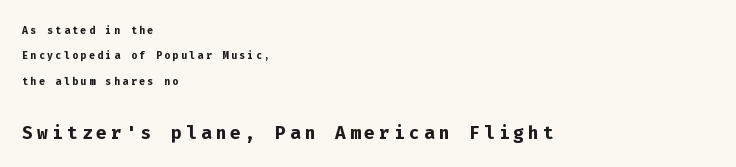
The image shows 25 px bold type, upright; set left-aligned, line spacing 1.82x, not underlined; the second (bottom) block is 1.79x larger.
